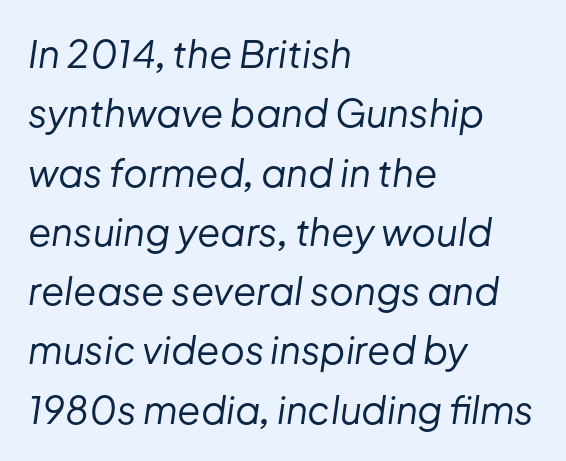
Q: Is the text bold? A: No.
Q: Is the text italic (slanted)? A: Yes, it leans right by about 8 degrees.
Q: Is the text underlined? A: No.
Q: How is the paragraph aligned? A: Left-aligned.
Q: Is the spacing between letters normal or unusually wide? A: Normal.
Q: Is the spacing between lines tight, normal or loose? A: Normal.
Q: Width (condensed, normal, or wide)? A: Normal.
Q: Stroke contrast? A: Low.
Q: x-height? A: Medium.
Q: Monospaced? A: No.
